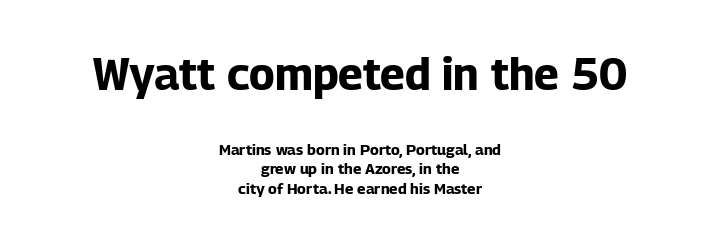
Q: Is the text bold? A: Yes.
Q: Is the text italic (slanted)? A: No, it is upright.
Q: Is the typeface a serif or a sans-serif typeface? A: Sans-serif.
Q: Is the text underlined? A: No.
Q: How is the paragraph aligned? A: Centered.
Q: Is the spacing between letters normal or unusually wide? A: Normal.
Q: Is the spacing between lines tight, normal or loose? A: Normal.
Q: Which block of text is set in a larger size, the first (top) or the second (bottom)? A: The first (top) one.
Q: Width (condensed, normal, or wide)? A: Normal.
Q: Stroke contrast? A: Low.
Q: x-height? A: Medium.
Q: Monospaced? A: No.
